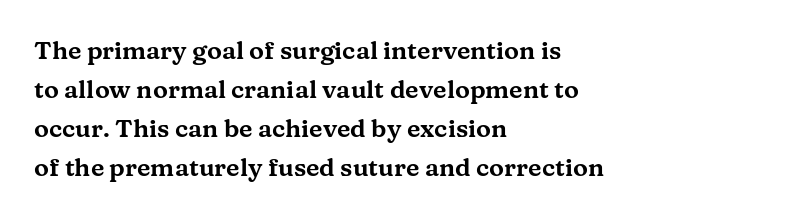
The image shows 25 px text type, upright; set left-aligned, normal line spacing (1.56x), normal letter spacing, not underlined.
